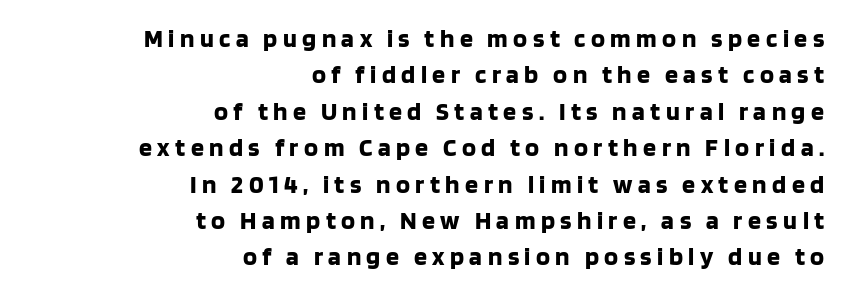
{"italic": "no", "bold": "yes", "underline": "no", "align": "right", "line_spacing": "normal", "line_spacing_ratio": 1.4, "letter_spacing": "wide", "letter_spacing_em": 0.21, "glyph_px": 26}
